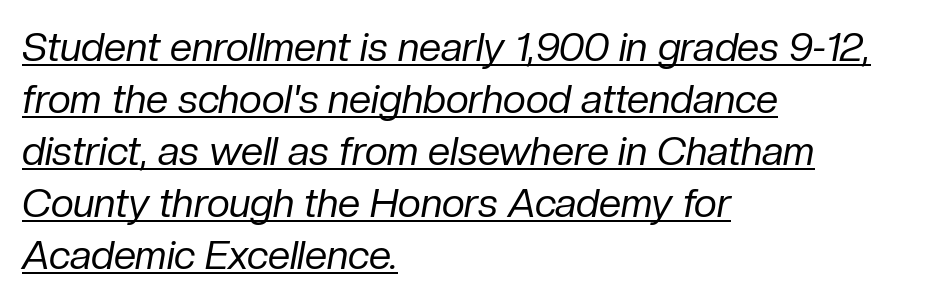
Honestly, the letter spacing is just normal — you wouldn't notice it. Leading matches the norm, producing a regular column. Horizontally, the lines are justified to the leading edge only. These lines are rendered in a variable-pitch font. Has an underline been added? It has.
